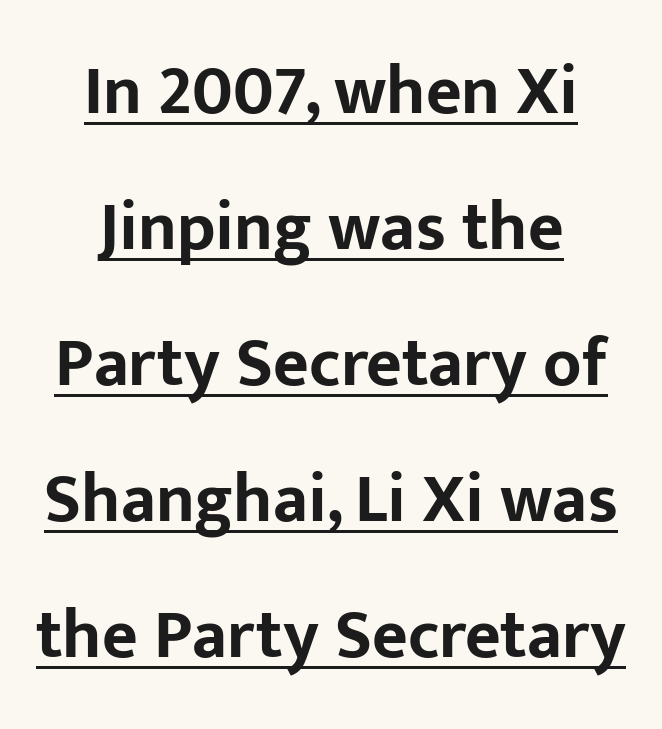
{"serif": "no", "italic": "no", "bold": "yes", "weight": "bold", "width": "normal", "stroke_contrast": "low", "x_height": "medium", "monospaced": "no", "underline": "yes", "align": "center", "line_spacing": "loose", "line_spacing_ratio": 1.97, "letter_spacing": "normal", "letter_spacing_em": 0.0, "glyph_px": 69}
